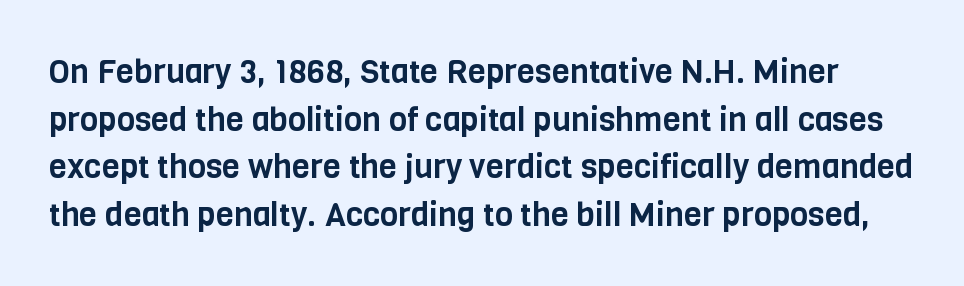
Q: Is the text italic (slanted)? A: No, it is upright.
Q: Is the typeface a serif or a sans-serif typeface? A: Sans-serif.
Q: Is the text underlined? A: No.
Q: Is the spacing between letters normal or unusually wide? A: Normal.
Q: Is the spacing between lines tight, normal or loose? A: Normal.
Q: Width (condensed, normal, or wide)? A: Condensed.
Q: Stroke contrast? A: Low.
Q: x-height? A: Large.
Q: Monospaced? A: No.
